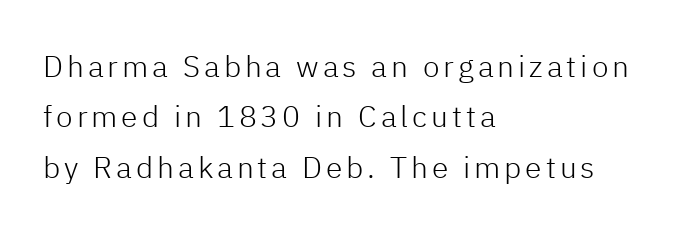
{"serif": "no", "italic": "no", "bold": "no", "weight": "light", "width": "normal", "stroke_contrast": "low", "x_height": "medium", "monospaced": "no", "underline": "no", "align": "left", "line_spacing": "normal", "line_spacing_ratio": 1.68, "glyph_px": 30}
